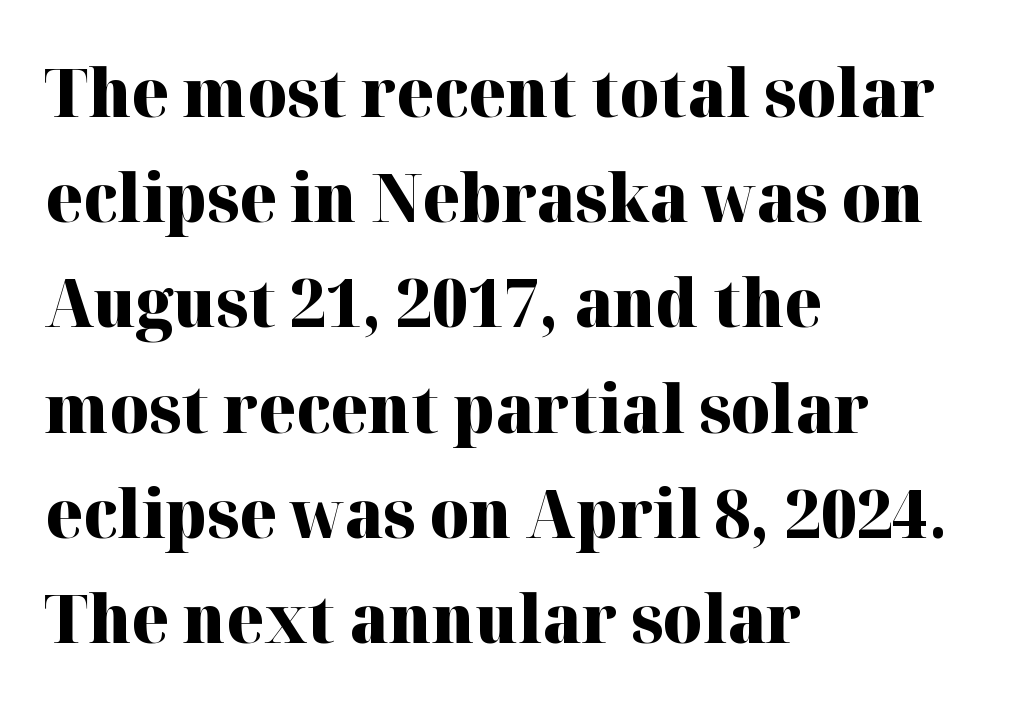
The image shows 67 px heavy serif type, upright; set left-aligned, normal line spacing (1.57x), normal letter spacing, not underlined; high stroke contrast and a medium x-height.
